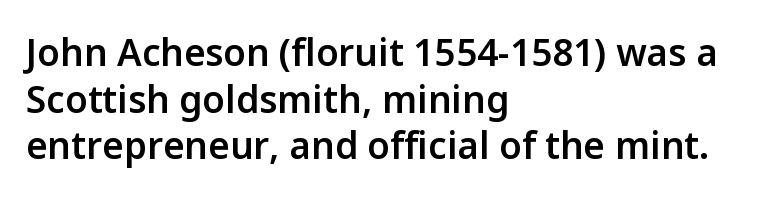
Q: Is the text bold? A: Semi-bold.
Q: Is the text italic (slanted)? A: No, it is upright.
Q: Is the typeface a serif or a sans-serif typeface? A: Sans-serif.
Q: Is the text underlined? A: No.
Q: How is the paragraph aligned? A: Left-aligned.
Q: Is the spacing between letters normal or unusually wide? A: Normal.
Q: Is the spacing between lines tight, normal or loose? A: Normal.
Q: Width (condensed, normal, or wide)? A: Normal.
Q: Stroke contrast? A: Low.
Q: x-height? A: Medium.
Q: Monospaced? A: No.
